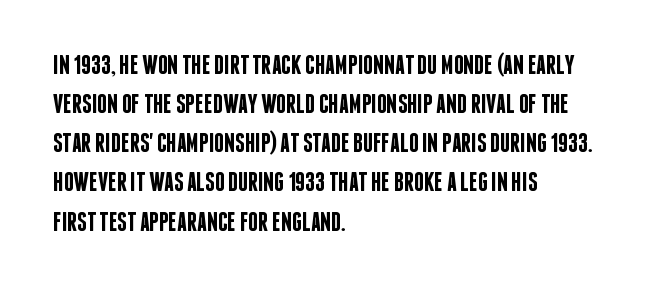
Horizontal alignment here is leftward, the default for most running prose. Semibold letterforms, between regular and bold. Each row of text sits above clean, open space. In terms of posture, this sample is upright. Rows of type keep a routine distance in the vertical direction.
